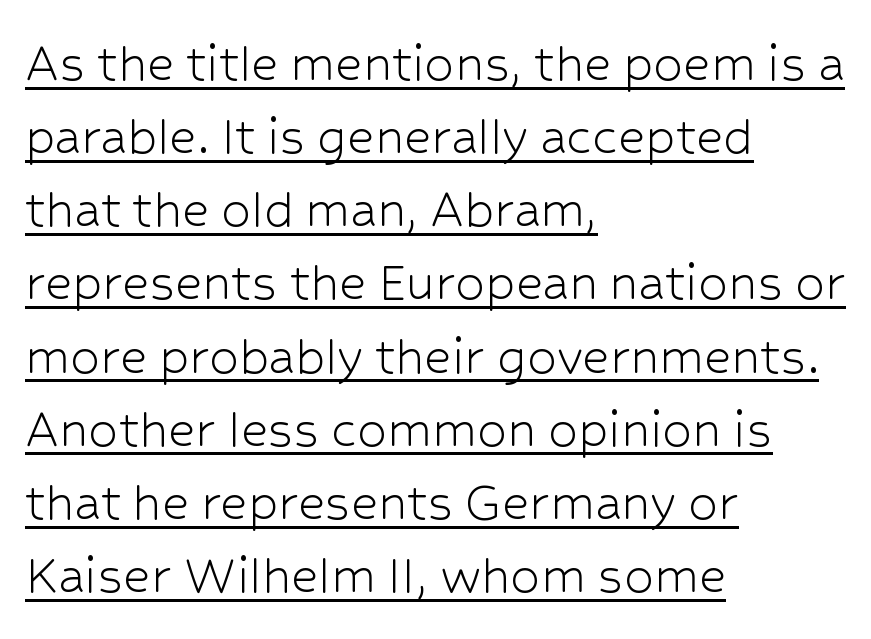
Observe the ordinary spacing: letters are neighbours, not strangers. Is this a sans? Yes — the strokes have no serifs. Ordinary non-slanted type is in use. The typesetter chose a ragged-right arrangement here. The strokes are not fattened; the text isn't bold.
